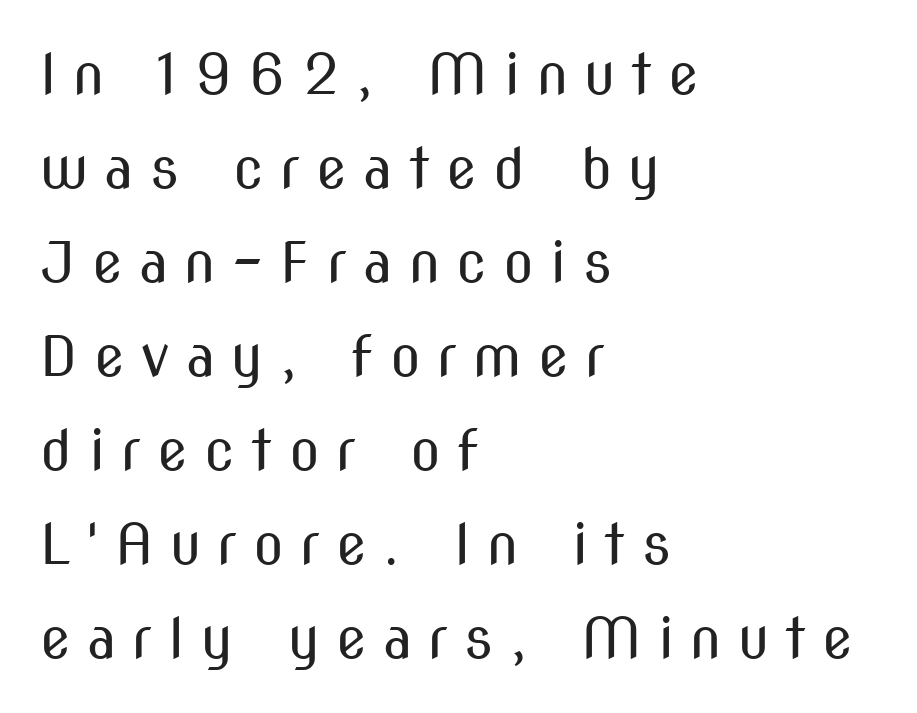
The setting favours the left margin, as ordinary paragraphs usually do. Rows of type keep a routine distance in the vertical direction. Serif or sans? Sans — the stroke terminals are bare. Character widths vary here, with narrow letters taking less room than wide ones. Every stem runs plumb, perpendicular to the baseline. The type is letterspaced generously, with wide tracking.
